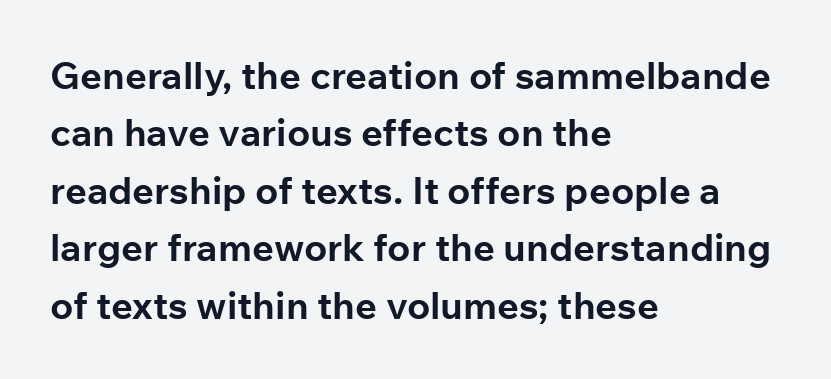
{"serif": "no", "italic": "no", "bold": "yes", "weight": "bold", "width": "normal", "stroke_contrast": "low", "x_height": "medium", "monospaced": "no", "underline": "no", "align": "left", "line_spacing": "normal", "line_spacing_ratio": 1.51, "letter_spacing": "normal", "letter_spacing_em": 0.0, "glyph_px": 38}
